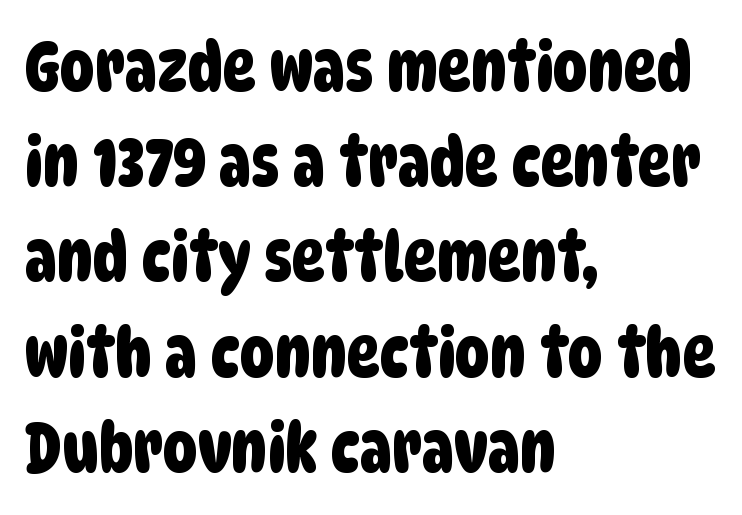
Q: Is the typeface a serif or a sans-serif typeface? A: Sans-serif.
Q: Is the text underlined? A: No.
Q: How is the paragraph aligned? A: Left-aligned.
Q: Is the spacing between letters normal or unusually wide? A: Normal.
Q: Is the spacing between lines tight, normal or loose? A: Normal.
Q: Width (condensed, normal, or wide)? A: Condensed.
Q: Stroke contrast? A: Low.
Q: x-height? A: Large.
Q: Monospaced? A: No.
